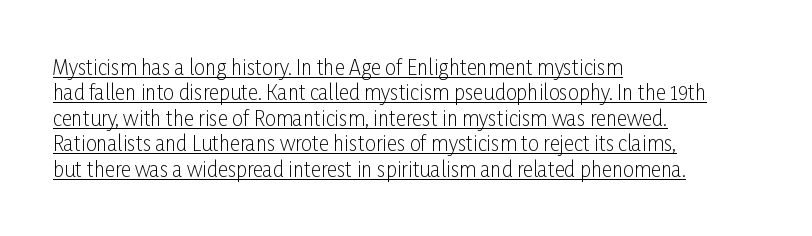
The image shows 20 px text type, upright; set left-aligned, normal line spacing (1.27x), normal letter spacing, underlined.
